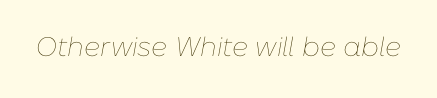
The image shows 27 px text type, italic (leaning right); set normal letter spacing, not underlined.
